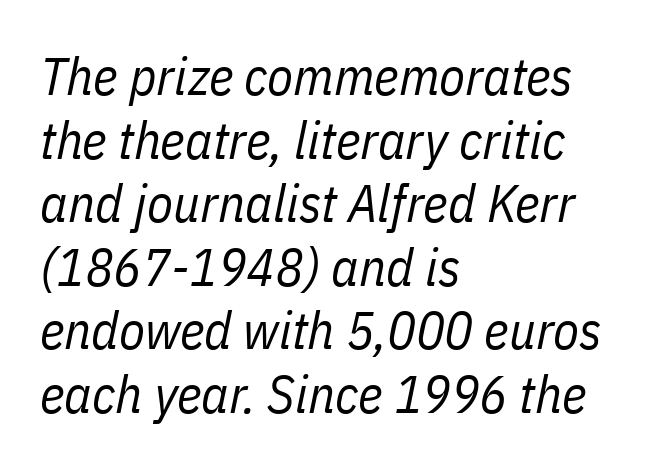
The weight tops out at a normal text grade. Nothing unusual about the tracking: characters are spaced as the font intends. Descender tails drop into unmarked territory. These lines were composed using italics. This rendering uses left alignment, leaving the right contour irregular.
